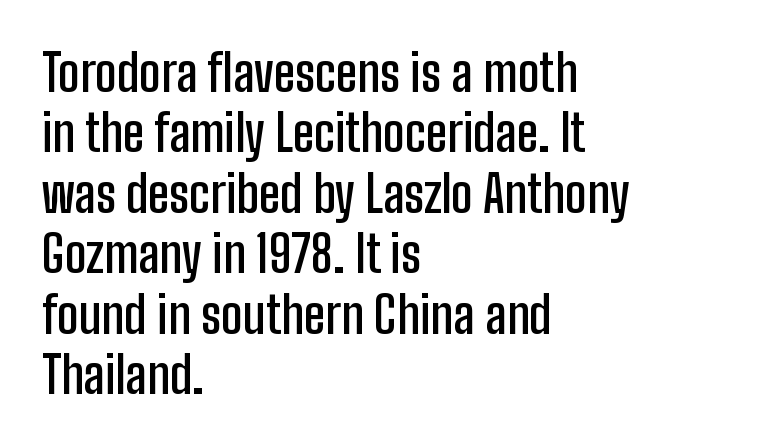
{"serif": "no", "italic": "no", "bold": "semi", "weight": "semibold", "width": "condensed", "stroke_contrast": "low", "x_height": "medium", "monospaced": "no", "underline": "no", "align": "left", "line_spacing_ratio": 1.21, "letter_spacing": "normal", "letter_spacing_em": 0.0, "glyph_px": 50}
